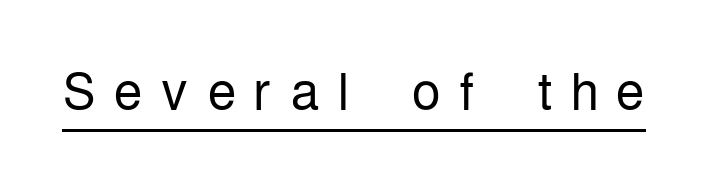
Check the space under the baseline: a stroke is drawn there. These lines are rendered in a variable-pitch font. Typographically, this falls in the sans-serif category. Every character sits straight up, as roman type does. No letter is thick-stroked: the sample isn't bold. Short note: letters widely spaced.
